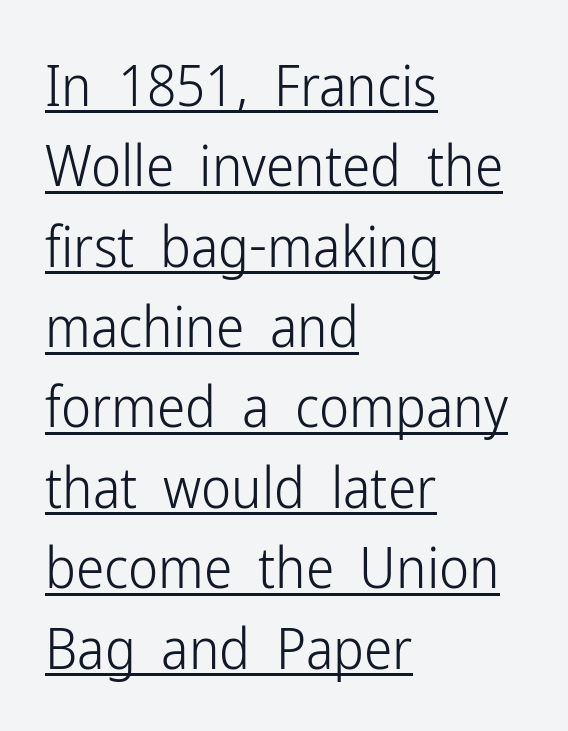
Q: Is the text bold? A: No.
Q: Is the text italic (slanted)? A: No, it is upright.
Q: Is the typeface a serif or a sans-serif typeface? A: Sans-serif.
Q: Is the text underlined? A: Yes.
Q: How is the paragraph aligned? A: Left-aligned.
Q: Is the spacing between letters normal or unusually wide? A: Normal.
Q: Is the spacing between lines tight, normal or loose? A: Normal.
Q: Width (condensed, normal, or wide)? A: Condensed.
Q: Stroke contrast? A: Low.
Q: x-height? A: Medium.
Q: Monospaced? A: No.
